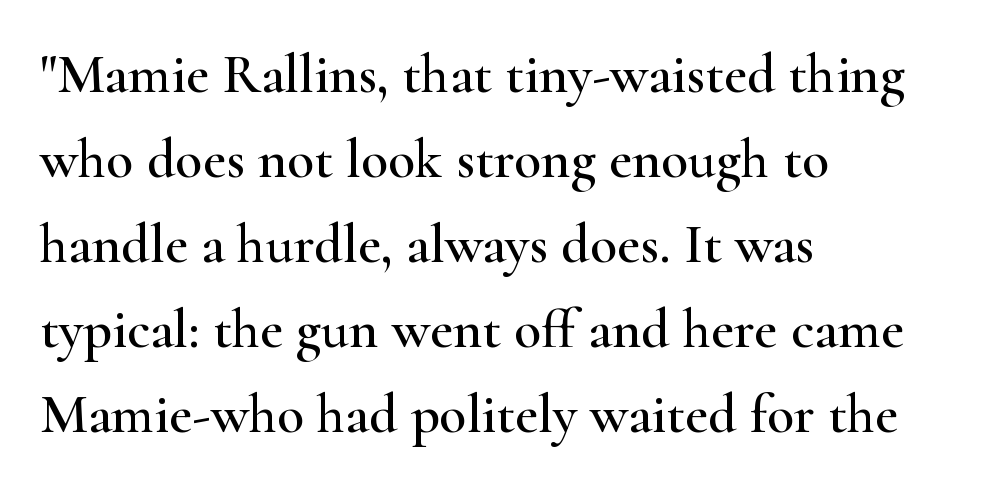
{"serif": "yes", "italic": "no", "width": "wide", "stroke_contrast": "high", "x_height": "small", "monospaced": "no", "underline": "no", "align": "left", "line_spacing": "normal", "line_spacing_ratio": 1.52, "letter_spacing": "normal", "letter_spacing_em": 0.0, "glyph_px": 56}
